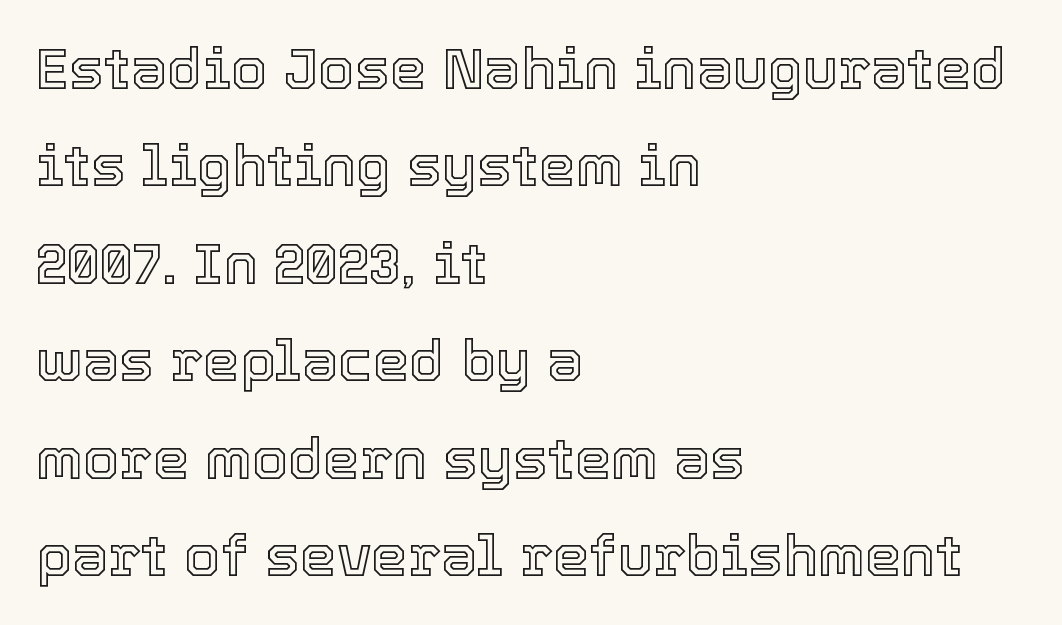
The image shows 58 px text type, upright; set left-aligned, normal line spacing (1.68x), normal letter spacing, not underlined; a medium x-height.
